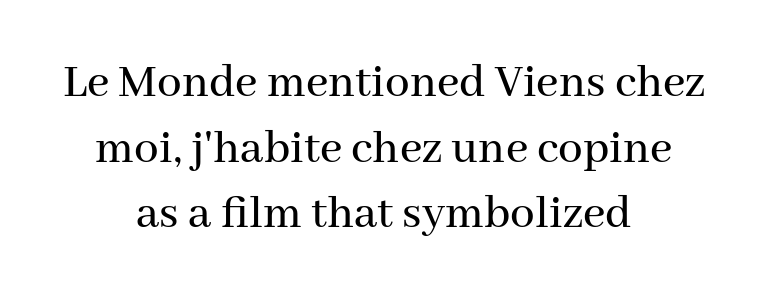
The image shows 49 px serif type, upright; set centered, normal line spacing (1.34x), normal letter spacing, not underlined; medium stroke contrast and a medium x-height.
